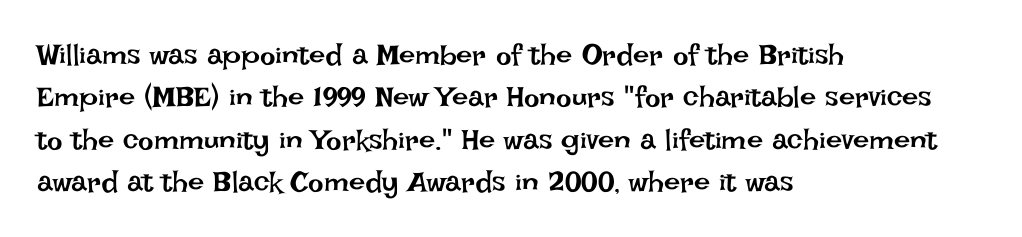
Q: Is the text bold? A: No.
Q: Is the text italic (slanted)? A: No, it is upright.
Q: Is the text underlined? A: No.
Q: How is the paragraph aligned? A: Left-aligned.
Q: Is the spacing between letters normal or unusually wide? A: Normal.
Q: Is the spacing between lines tight, normal or loose? A: Normal.
Q: Width (condensed, normal, or wide)? A: Normal.
Q: Stroke contrast? A: Low.
Q: x-height? A: Large.
Q: Monospaced? A: No.
